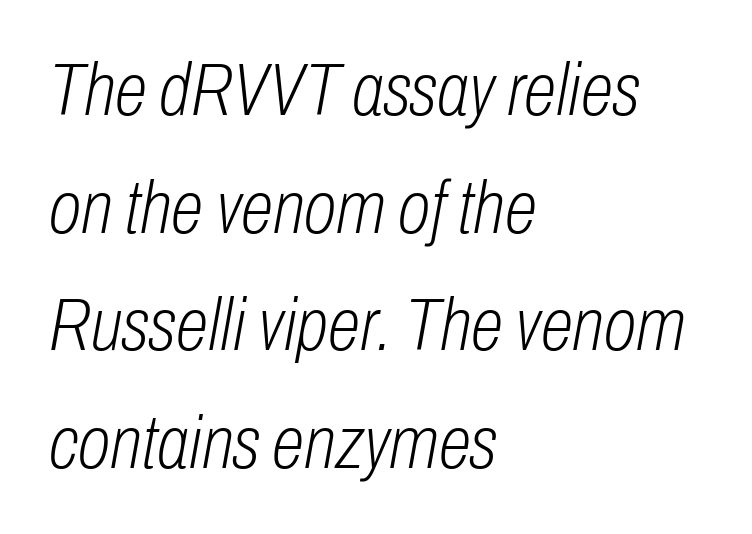
Weight: not bold — regular or lighter. The ragged edge is on the right, which tells us the setting is flush left. Compared with ordinary roman type, these characters are visibly tilted. Is this a fixed-width face? No — the glyphs have proportional, varying widths. The glyphs are unaccompanied by any horizontal stroke below them.
